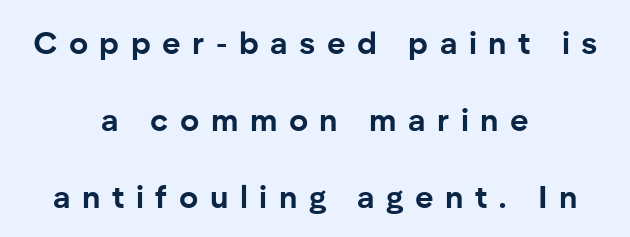
This sample has the flowing, uneven cadence of proportional lettering. The typography opts for an upright posture over an oblique one. Is the type bold? Yes — the strokes are clearly thick and heavy. The characters display no serif detailing; their extremities are plain. The line texture is sparse and dotted thanks to wide tracking. Rows of type keep a wide berth in the vertical direction.
